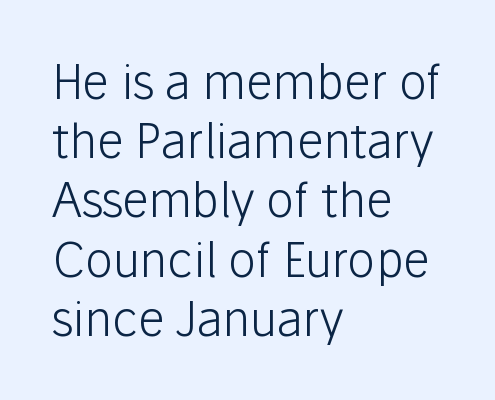
The letterforms sit at book weight or below. The letters advance in unequal steps, a hallmark of proportional type. Evenly set lines give the paragraph a standard silhouette. The type sits square on the baseline with zero lean. The type is set solid horizontally, with unmodified tracking. Font category for this specimen: sans-serif.
